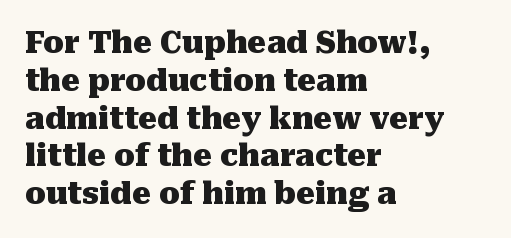
{"serif": "yes", "italic": "no", "bold": "yes", "weight": "heavy", "width": "normal", "stroke_contrast": "medium", "x_height": "medium", "monospaced": "no", "underline": "no", "align": "left", "line_spacing": "normal", "line_spacing_ratio": 1.26, "letter_spacing": "normal", "letter_spacing_em": 0.0, "glyph_px": 30}
